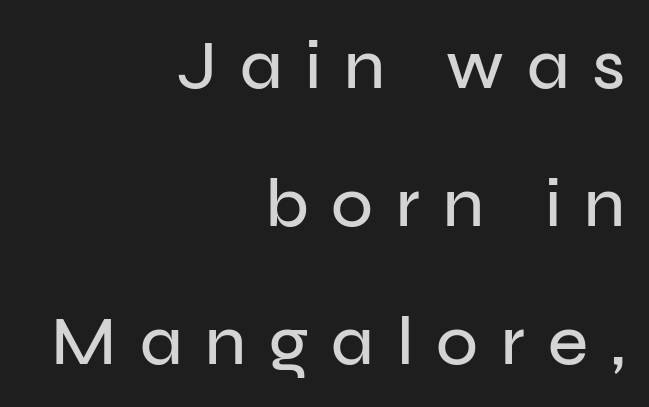
Q: Is the text italic (slanted)? A: No, it is upright.
Q: Is the typeface a serif or a sans-serif typeface? A: Sans-serif.
Q: Is the text underlined? A: No.
Q: How is the paragraph aligned? A: Right-aligned.
Q: Is the spacing between letters normal or unusually wide? A: Unusually wide.
Q: Is the spacing between lines tight, normal or loose? A: Loose.
Q: Width (condensed, normal, or wide)? A: Normal.
Q: Stroke contrast? A: Low.
Q: x-height? A: Medium.
Q: Monospaced? A: No.
